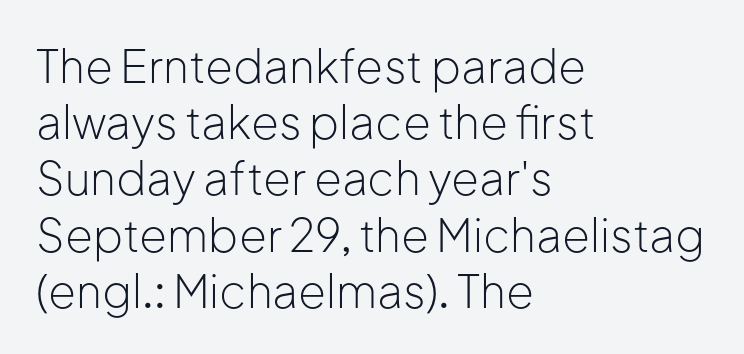
The words here are not underlined. Each word holds together tightly as a unit, with standard inter-letter gaps. A typesetter would call this proportional, since set widths differ per character. Rendered with straight, roman letterforms. The lines are quadded left. Note: no serifs on the glyphs.
